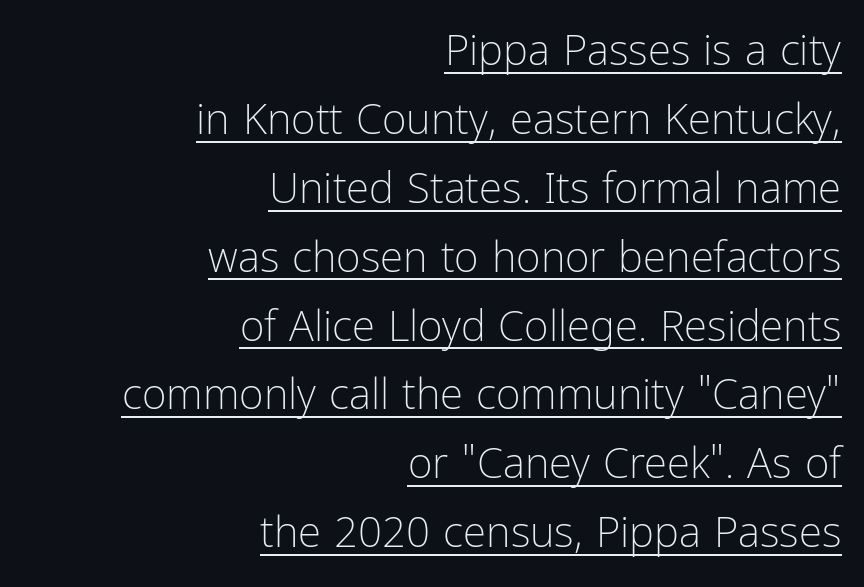
Q: Is the text bold? A: No.
Q: Is the text italic (slanted)? A: No, it is upright.
Q: Is the typeface a serif or a sans-serif typeface? A: Sans-serif.
Q: Is the text underlined? A: Yes.
Q: How is the paragraph aligned? A: Right-aligned.
Q: Is the spacing between letters normal or unusually wide? A: Normal.
Q: Is the spacing between lines tight, normal or loose? A: Normal.
Q: Width (condensed, normal, or wide)? A: Condensed.
Q: Stroke contrast? A: Low.
Q: x-height? A: Medium.
Q: Monospaced? A: No.
